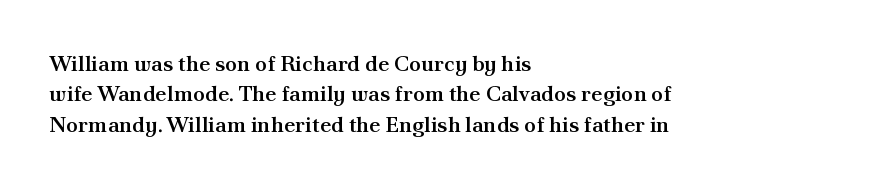
{"italic": "no", "bold": "semi", "underline": "no", "align": "left", "line_spacing": "normal", "line_spacing_ratio": 1.38, "letter_spacing": "normal", "letter_spacing_em": 0.0, "glyph_px": 22}
